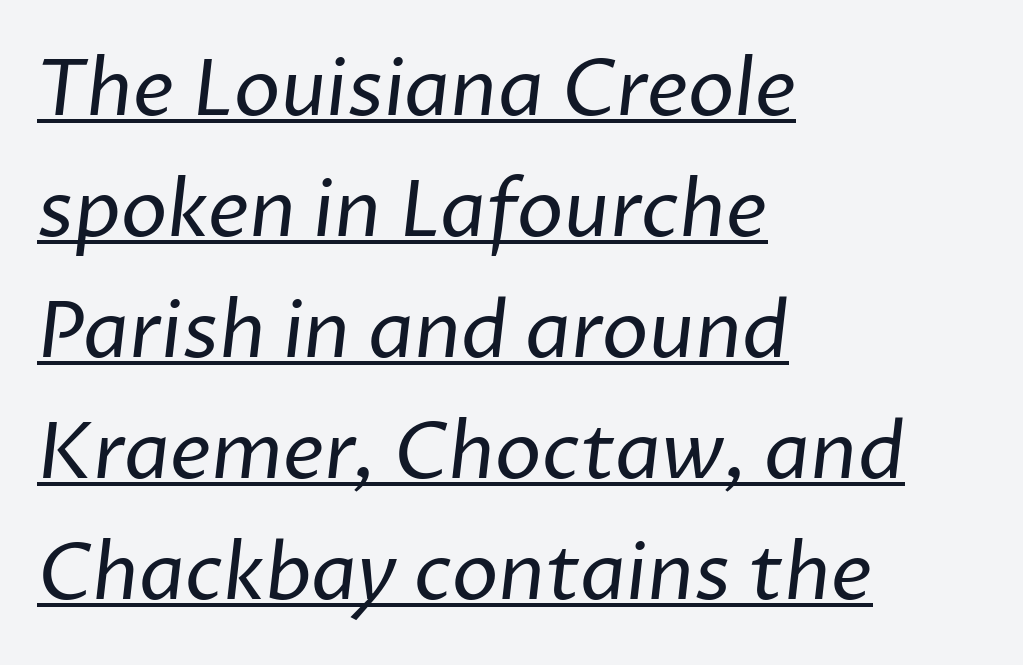
{"serif": "no", "bold": "no", "weight": "regular", "width": "normal", "stroke_contrast": "low", "x_height": "medium", "monospaced": "no", "underline": "yes", "align": "left", "line_spacing": "normal", "line_spacing_ratio": 1.55, "letter_spacing": "normal", "letter_spacing_em": 0.0, "glyph_px": 78}
